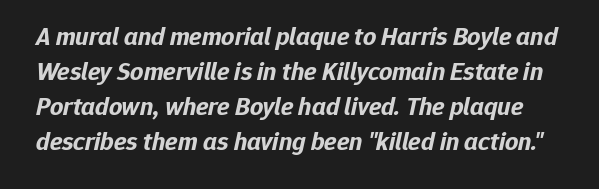
Students, note that the glyphs here touch the page at normal intervals. The face used here has the dense, thick strokes of a bold. An italicized treatment has been applied to the whole sample. The rendering uses a moderate line-height, typical for paragraphs.
